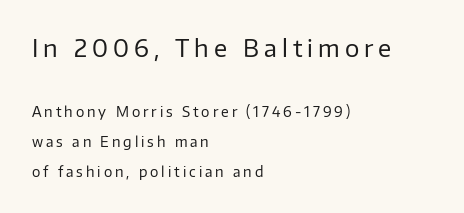
Q: Is the text bold? A: No.
Q: Is the text italic (slanted)? A: No, it is upright.
Q: Is the text underlined? A: No.
Q: How is the paragraph aligned? A: Left-aligned.
Q: Is the spacing between letters normal or unusually wide? A: Unusually wide.
Q: Is the spacing between lines tight, normal or loose? A: Loose.
Q: Which block of text is set in a larger size, the first (top) or the second (bottom)? A: The first (top) one.
